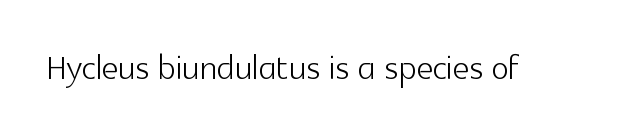
The image shows 46 px light sans-serif type, upright; set normal letter spacing, not underlined; a medium x-height.
